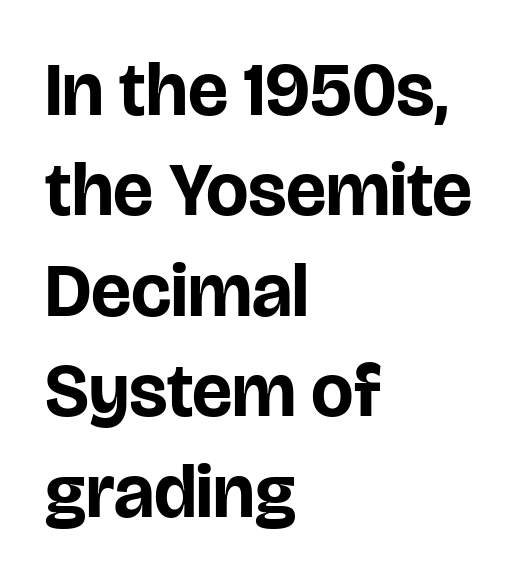
Q: Is the text bold? A: Yes.
Q: Is the text italic (slanted)? A: No, it is upright.
Q: Is the typeface a serif or a sans-serif typeface? A: Sans-serif.
Q: Is the text underlined? A: No.
Q: How is the paragraph aligned? A: Left-aligned.
Q: Is the spacing between letters normal or unusually wide? A: Normal.
Q: Is the spacing between lines tight, normal or loose? A: Normal.
Q: Width (condensed, normal, or wide)? A: Normal.
Q: Stroke contrast? A: Low.
Q: x-height? A: Large.
Q: Monospaced? A: No.
